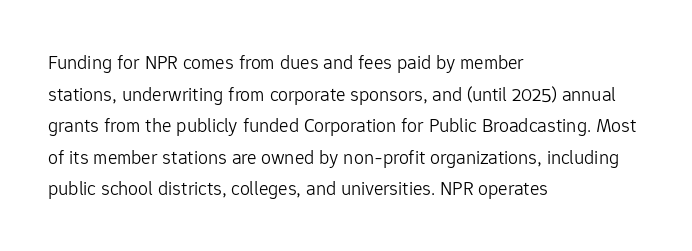
Q: Is the text bold? A: No.
Q: Is the text italic (slanted)? A: No, it is upright.
Q: Is the text underlined? A: No.
Q: How is the paragraph aligned? A: Left-aligned.
Q: Is the spacing between letters normal or unusually wide? A: Normal.
Q: Is the spacing between lines tight, normal or loose? A: Normal.
